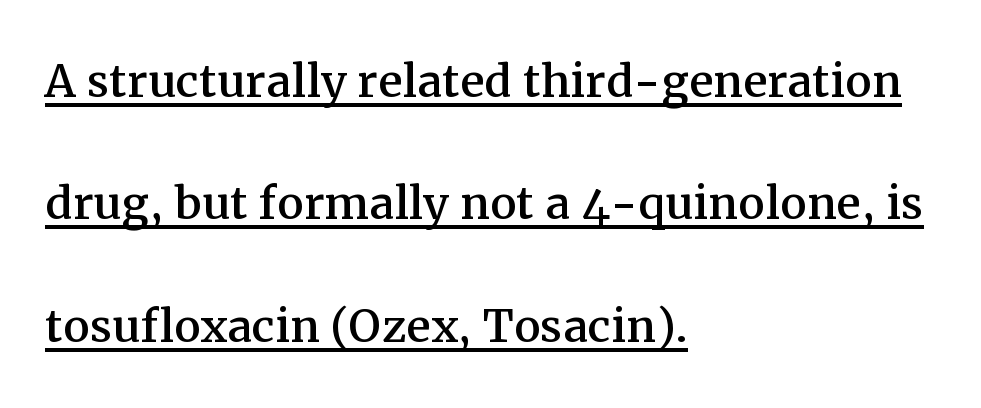
The tracking reads as untouched default to a designer's eye. Ordinary non-slanted type is in use. Decoration check: the copy is underlined. The leading is generous, giving the passage an open texture. Each line starts at the same left margin while the right side varies. A typesetter would call this proportional, since set widths differ per character.
